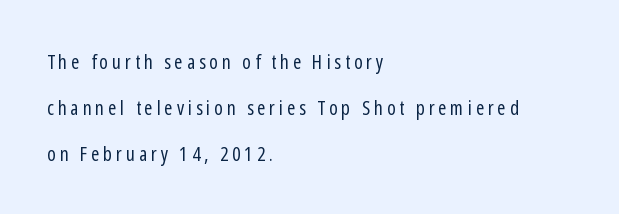
Letters rest on an invisible, unmarked baseline. Do the letters lean? They stand straight. Alignment: flush left. Compared with typical paragraphs, the rows here are farther apart. The cut favours lightness, reaching ordinary text weight at its darkest.
